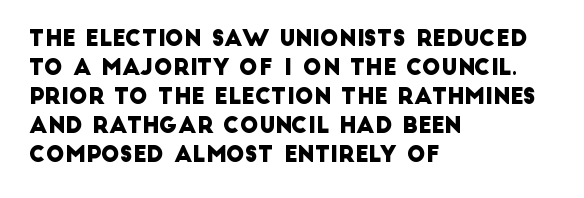
Q: Is the text underlined? A: No.
Q: How is the paragraph aligned? A: Left-aligned.
Q: Is the spacing between letters normal or unusually wide? A: Normal.
Q: Is the spacing between lines tight, normal or loose? A: Normal.
